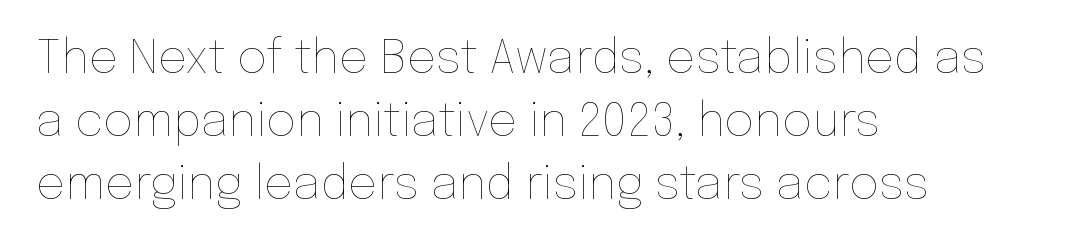
Q: Is the text bold? A: No.
Q: Is the text italic (slanted)? A: No, it is upright.
Q: Is the text underlined? A: No.
Q: How is the paragraph aligned? A: Left-aligned.
Q: Is the spacing between letters normal or unusually wide? A: Normal.
Q: Is the spacing between lines tight, normal or loose? A: Normal.
Q: Width (condensed, normal, or wide)? A: Normal.
Q: Stroke contrast? A: Low.
Q: x-height? A: Medium.
Q: Monospaced? A: No.
